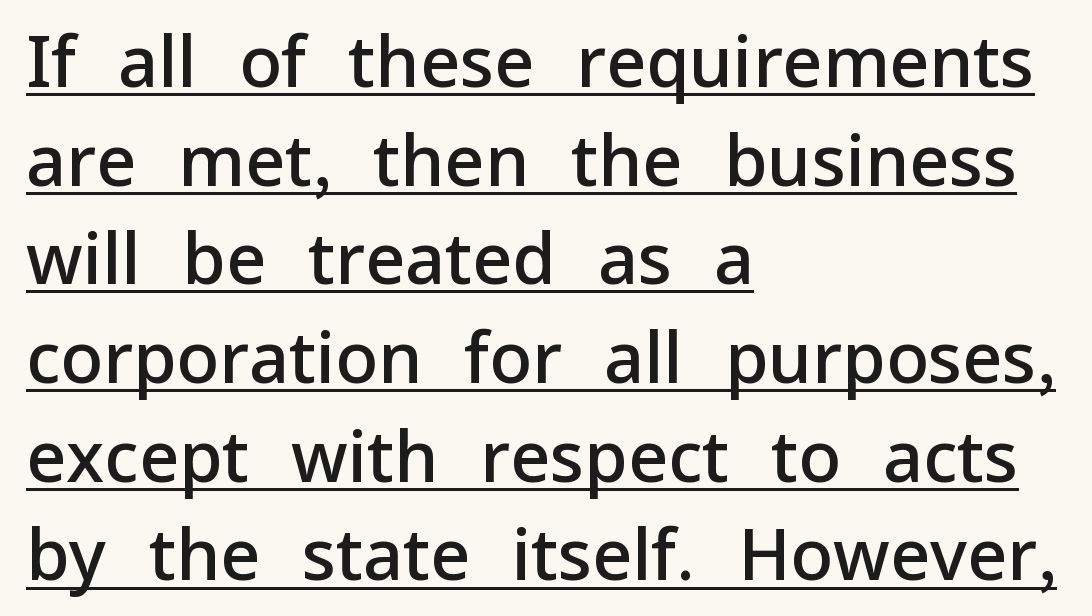
{"serif": "no", "italic": "no", "bold": "semi", "weight": "semibold", "width": "normal", "stroke_contrast": "low", "x_height": "medium", "monospaced": "no", "underline": "yes", "align": "left", "line_spacing": "normal", "line_spacing_ratio": 1.41, "letter_spacing": "normal", "letter_spacing_em": 0.0, "glyph_px": 70}
